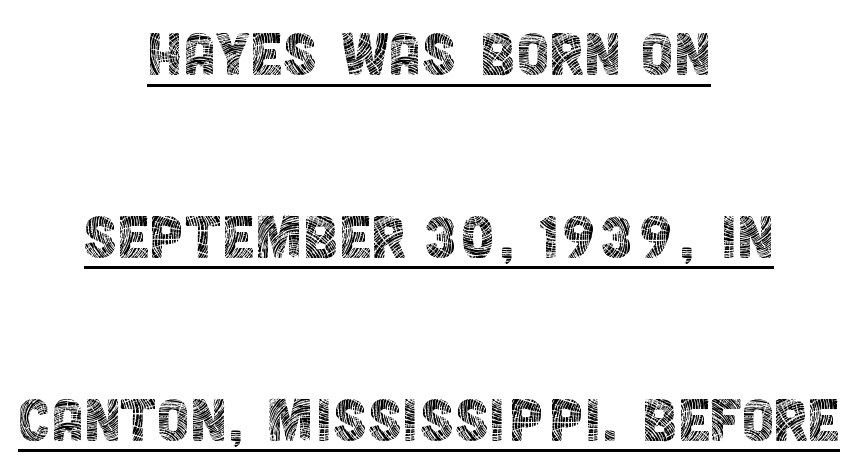
Honestly, the underline is the first thing you notice here. The compositor balanced each line on the midline. The face used here is proportionally spaced, like ordinary book or web type. Weight class: somewhere from thin through regular.
